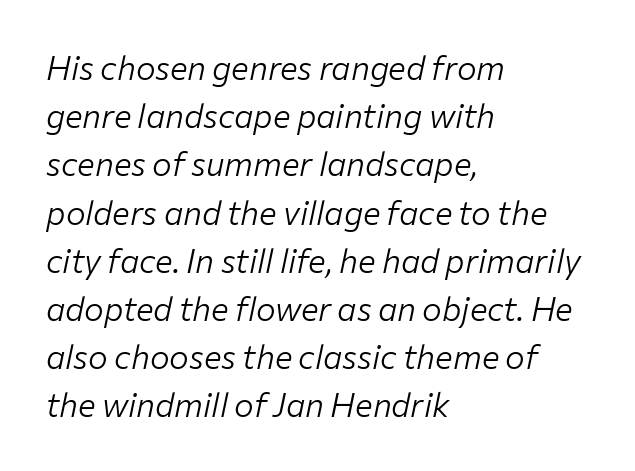
{"italic": "yes", "lean": "right", "slant_degrees": 12, "bold": "no", "weight": "light", "width": "normal", "stroke_contrast": "low", "x_height": "medium", "monospaced": "no", "underline": "no", "align": "left", "line_spacing": "normal", "line_spacing_ratio": 1.46, "letter_spacing": "normal", "letter_spacing_em": 0.0, "glyph_px": 33}
